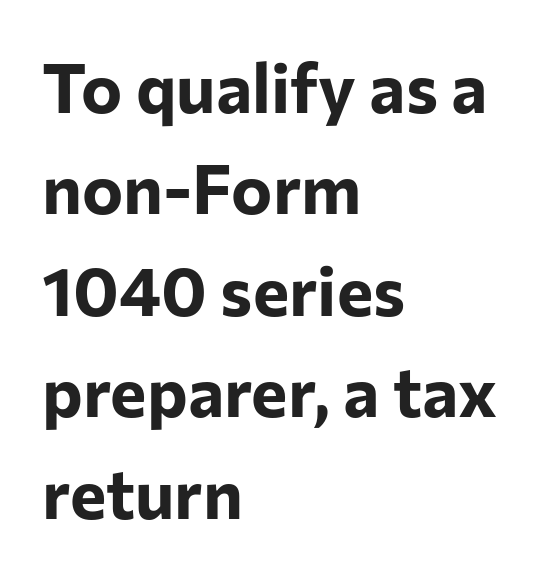
Character widths vary here, with narrow letters taking less room than wide ones. The face used here has the dense, thick strokes of a bold. Descenders hang freely into open space. These lines stack with their left ends in a neat column.
